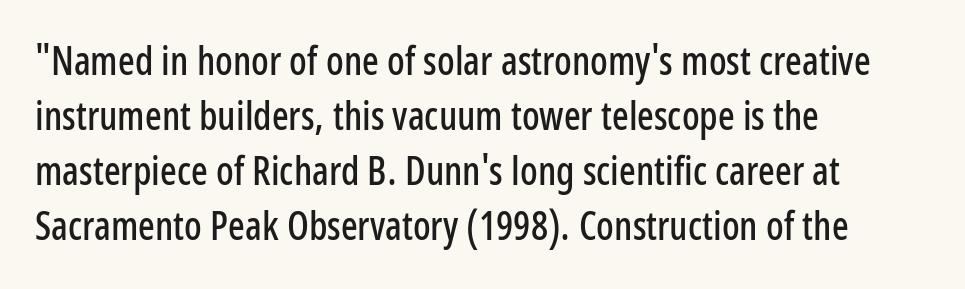
The image shows 39 px condensed sans-serif type, upright; set left-aligned, normal line spacing (1.41x), normal letter spacing, not underlined; low stroke contrast and a medium x-height.
